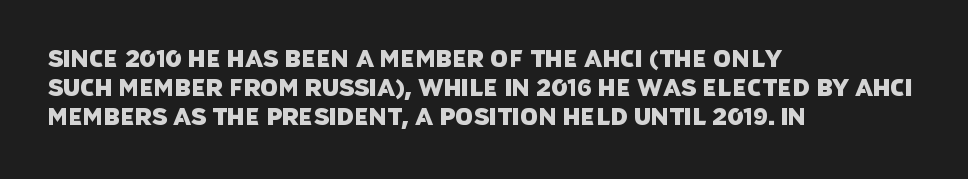
This rendering features lettering with no underline. Leading: standard. This rendering uses left alignment, leaving the right contour irregular. The passage shown has conventional tracking throughout.
